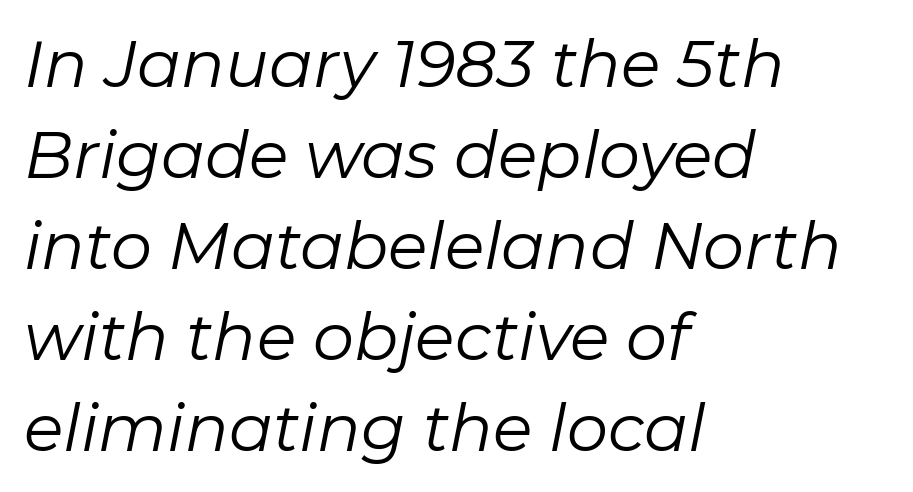
The image shows 65 px regular-weight type, italic (leaning right); set left-aligned, normal line spacing (1.4x), normal letter spacing, not underlined; low stroke contrast and a medium x-height.
